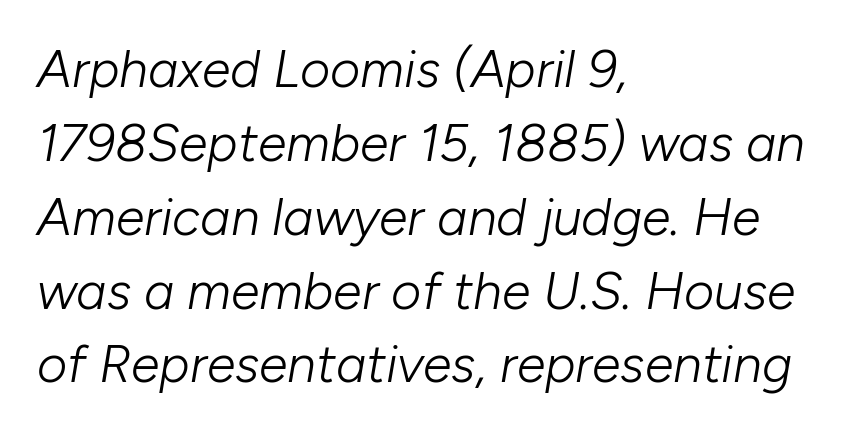
{"italic": "yes", "lean": "right", "slant_degrees": 10, "bold": "no", "weight": "light", "width": "normal", "stroke_contrast": "low", "x_height": "medium", "monospaced": "no", "underline": "no", "align": "left", "line_spacing": "normal", "line_spacing_ratio": 1.42, "letter_spacing": "normal", "letter_spacing_em": 0.0, "glyph_px": 52}
